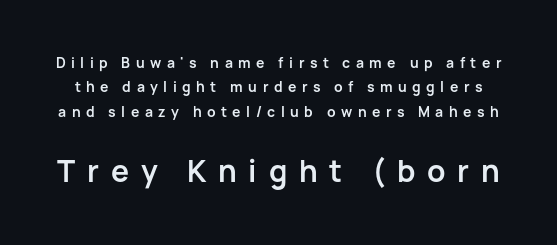
The image shows 30 px semibold sans-serif type, upright; set line spacing 1.74x, unusually wide letter spacing (+0.39 em), not underlined; the second (bottom) block is 2.14x larger; low stroke contrast and a medium x-height.
